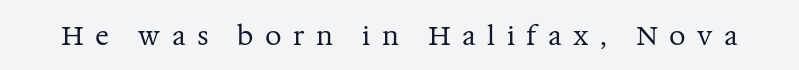
{"italic": "no", "bold": "no", "underline": "no", "letter_spacing": "wide", "letter_spacing_em": 0.44, "glyph_px": 26}
